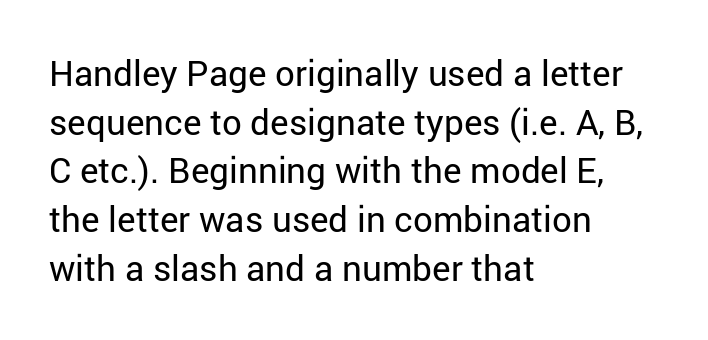
Q: Is the text bold? A: No.
Q: Is the text italic (slanted)? A: No, it is upright.
Q: Is the typeface a serif or a sans-serif typeface? A: Sans-serif.
Q: Is the text underlined? A: No.
Q: How is the paragraph aligned? A: Left-aligned.
Q: Is the spacing between letters normal or unusually wide? A: Normal.
Q: Is the spacing between lines tight, normal or loose? A: Normal.
Q: Width (condensed, normal, or wide)? A: Normal.
Q: Stroke contrast? A: Low.
Q: x-height? A: Medium.
Q: Monospaced? A: No.
